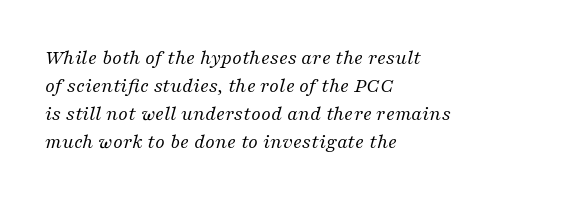
Words appear dense and cohesive because spacing is normal. Rendered with sloped, italic letterforms. The words here are not underlined. Evenly set lines give the paragraph a standard silhouette.
